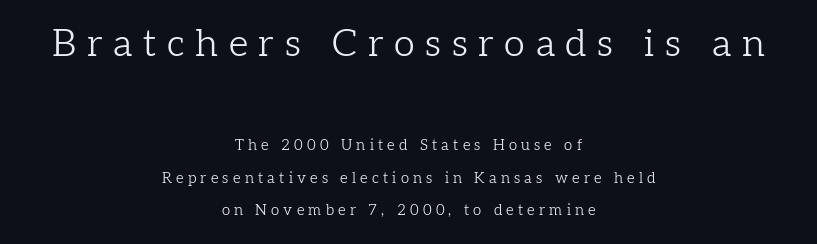
{"serif": "yes", "italic": "no", "bold": "no", "weight": "light", "width": "normal", "stroke_contrast": "low", "x_height": "medium", "monospaced": "no", "underline": "no", "align": "center", "line_spacing": "loose", "line_spacing_ratio": 2.16, "letter_spacing": "wide", "letter_spacing_em": 0.28, "larger_block": "first", "size_ratio": 2.53, "glyph_px": 38}
